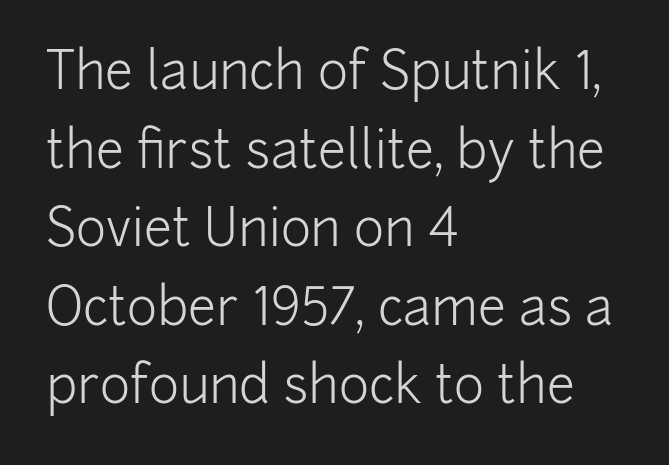
Horizontal alignment here is leftward, the default for most running prose. The words here are not underlined. The rows are spaced the way most documents space them. No letter is thick-stroked: the sample isn't bold. In terms of letterform style, serifs are entirely absent. Vertical strokes here are truly vertical.
